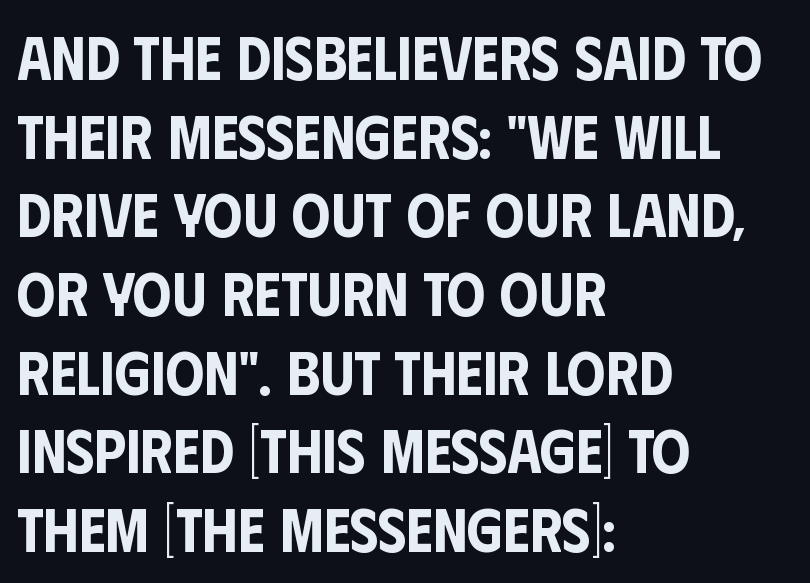
{"serif": "no", "italic": "no", "width": "condensed", "stroke_contrast": "low", "x_height": "large", "monospaced": "no", "underline": "no", "align": "left", "line_spacing": "normal", "line_spacing_ratio": 1.29, "letter_spacing": "normal", "letter_spacing_em": 0.0, "glyph_px": 61}
